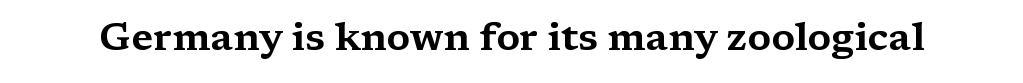
Posture: straight, roman, zero tilt. What stands out about the letter spacing? Nothing — it is the standard amount. In terms of letterform style, serifs are clearly present. Character widths vary here, with narrow letters taking less room than wide ones. Nobody drew a line under any word here.
